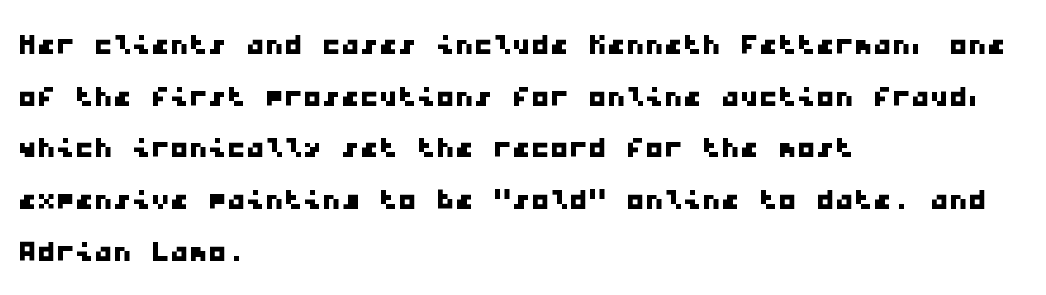
The designer went with a sans here, leaving each stem footless. The rag falls on the right side of this text block. Glyph-to-glyph distance matches everyday printed text. Nobody drew a line under any word here. Quick note: interline space is typical.
